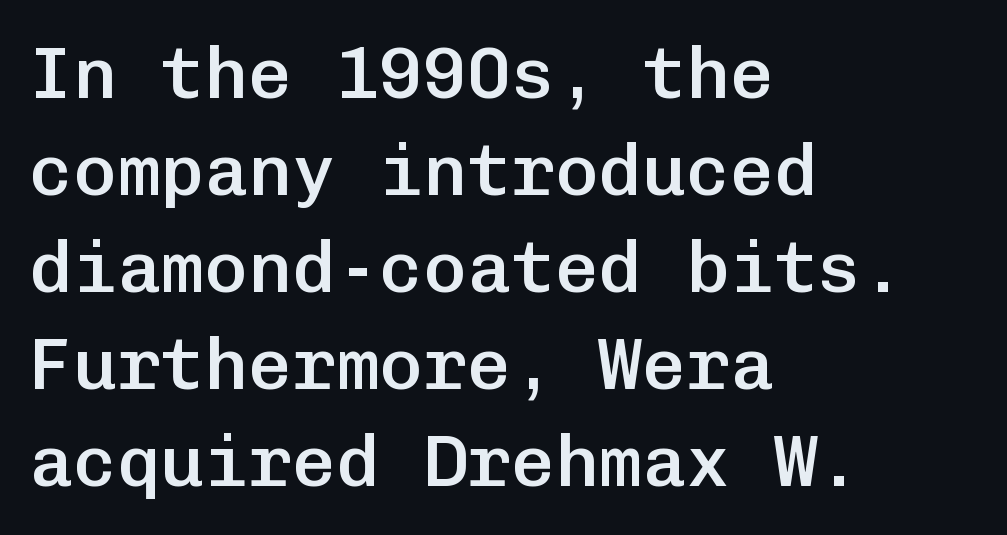
Q: Is the text bold? A: Semi-bold.
Q: Is the text italic (slanted)? A: No, it is upright.
Q: Is the typeface a serif or a sans-serif typeface? A: Sans-serif.
Q: Is the text underlined? A: No.
Q: How is the paragraph aligned? A: Left-aligned.
Q: Is the spacing between letters normal or unusually wide? A: Normal.
Q: Is the spacing between lines tight, normal or loose? A: Normal.
Q: Width (condensed, normal, or wide)? A: Normal.
Q: Stroke contrast? A: Low.
Q: x-height? A: Medium.
Q: Monospaced? A: Yes.
